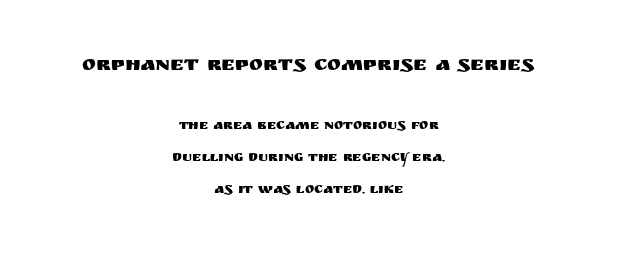
The image shows 21 px text type, upright; set centered, loose line spacing (2.27x), normal letter spacing, not underlined; the first (top) block is 1.5x larger.
